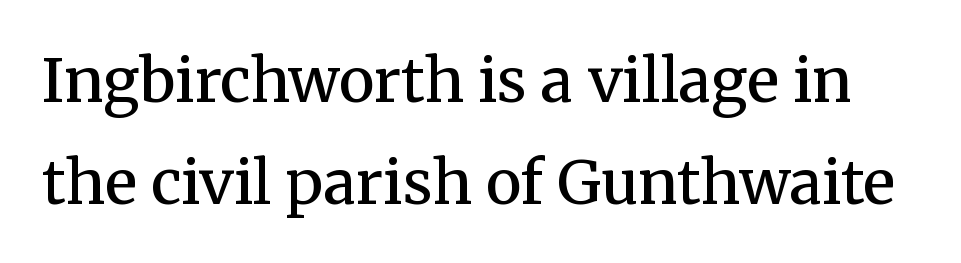
Q: Is the text bold? A: Semi-bold.
Q: Is the text italic (slanted)? A: No, it is upright.
Q: Is the typeface a serif or a sans-serif typeface? A: Serif.
Q: Is the text underlined? A: No.
Q: Is the spacing between letters normal or unusually wide? A: Normal.
Q: Is the spacing between lines tight, normal or loose? A: Normal.
Q: Width (condensed, normal, or wide)? A: Normal.
Q: Stroke contrast? A: Medium.
Q: x-height? A: Medium.
Q: Monospaced? A: No.
